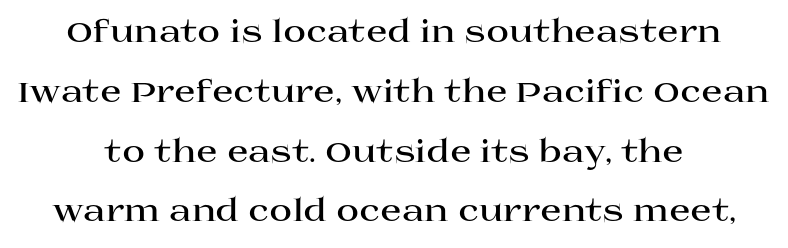
Q: Is the text bold? A: Yes.
Q: Is the text italic (slanted)? A: No, it is upright.
Q: Is the typeface a serif or a sans-serif typeface? A: Serif.
Q: Is the text underlined? A: No.
Q: How is the paragraph aligned? A: Centered.
Q: Is the spacing between letters normal or unusually wide? A: Normal.
Q: Is the spacing between lines tight, normal or loose? A: Loose.
Q: Width (condensed, normal, or wide)? A: Wide.
Q: Stroke contrast? A: High.
Q: x-height? A: Large.
Q: Monospaced? A: No.
